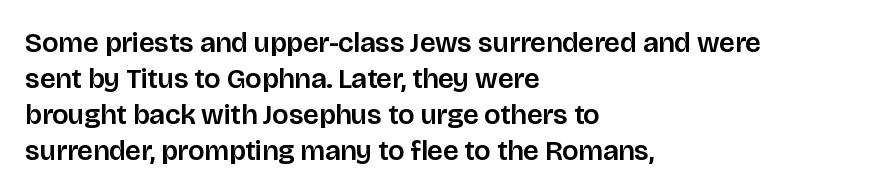
The image shows 28 px sans-serif type, upright; set left-aligned, normal line spacing (1.28x), normal letter spacing, not underlined; low stroke contrast and a large x-height.
